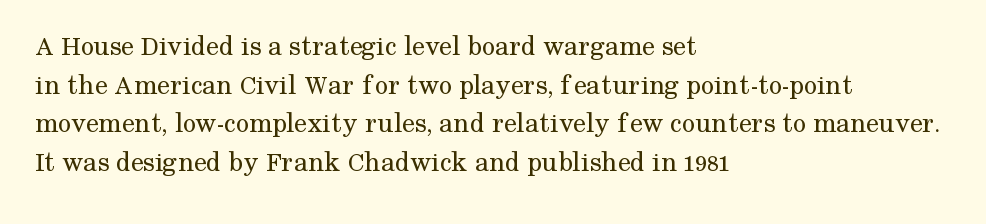
The cut favours lightness, reaching ordinary text weight at its darkest. Do the characters align in a grid? No, the font is proportional. Decoration check: the copy has no underline. Letterform terminals end in serifs throughout the passage. Vertically, the passage feels balanced, rows spaced as you'd expect.
